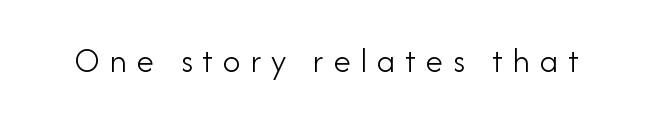
{"serif": "no", "italic": "no", "bold": "no", "weight": "light", "width": "normal", "stroke_contrast": "low", "x_height": "small", "monospaced": "no", "underline": "no", "letter_spacing": "wide", "letter_spacing_em": 0.28, "glyph_px": 35}
